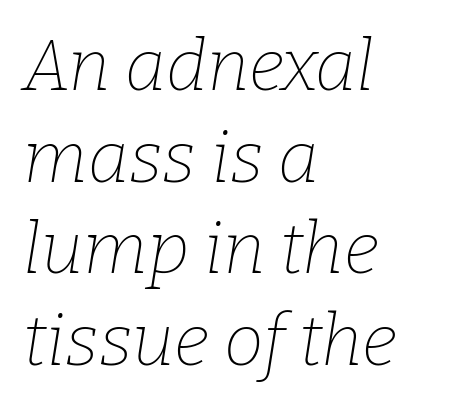
Characters follow at the spacing the type designer built in. The specimen omits any rule beneath the text block's lines. Quick note: italic. You could not count columns in this text — the font is proportionally spaced. Line starts are locked; line ends wander. The space between consecutive lines is moderate.
